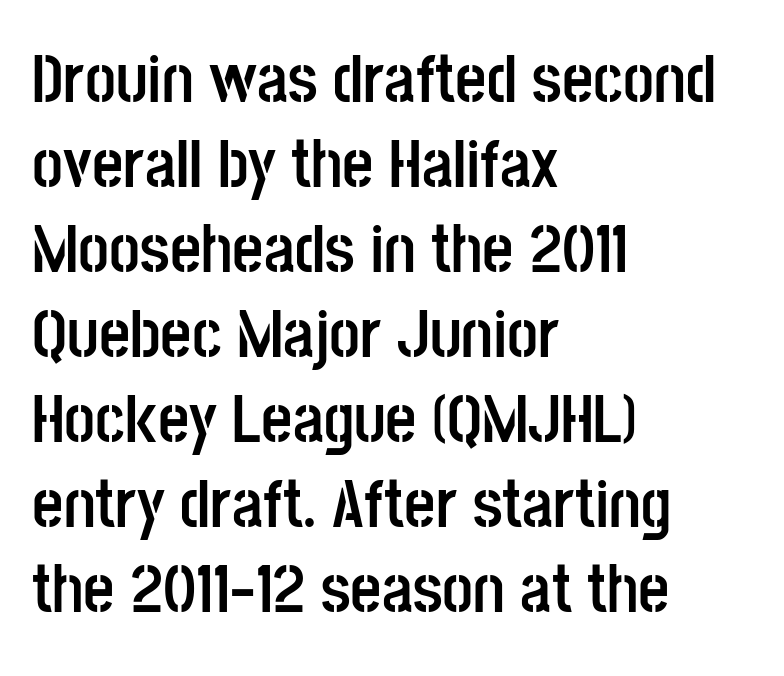
{"serif": "no", "italic": "no", "bold": "yes", "weight": "semibold", "width": "condensed", "stroke_contrast": "low", "x_height": "large", "monospaced": "no", "underline": "no", "align": "left", "line_spacing": "normal", "line_spacing_ratio": 1.25, "letter_spacing": "normal", "letter_spacing_em": 0.0, "glyph_px": 68}
